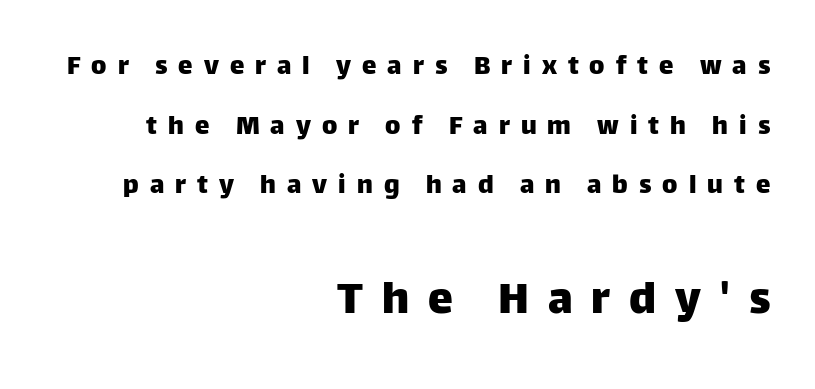
The lines are spread far apart with generous leading. Beneath every word, the page is bare. Is this a fixed-width face? No — the glyphs have proportional, varying widths. Look at the tracking — it's clearly loosened, letters drifting apart. The characters display no serif detailing; their extremities are plain.
